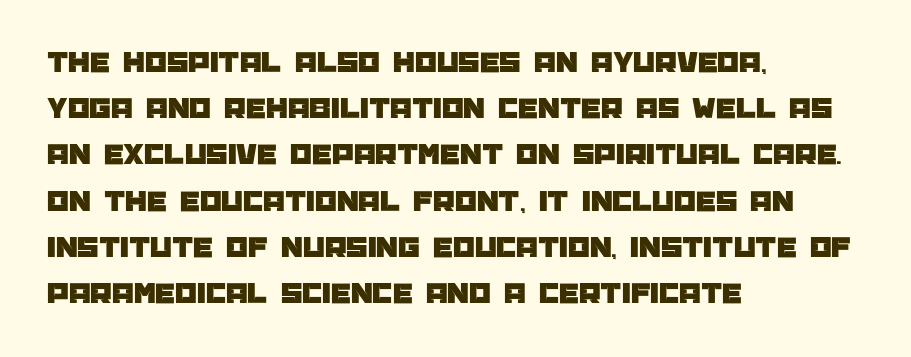
Q: Is the text italic (slanted)? A: No, it is upright.
Q: Is the typeface a serif or a sans-serif typeface? A: Sans-serif.
Q: Is the text underlined? A: No.
Q: How is the paragraph aligned? A: Left-aligned.
Q: Is the spacing between letters normal or unusually wide? A: Normal.
Q: Is the spacing between lines tight, normal or loose? A: Normal.
Q: Width (condensed, normal, or wide)? A: Normal.
Q: Stroke contrast? A: Low.
Q: x-height? A: Large.
Q: Monospaced? A: No.
